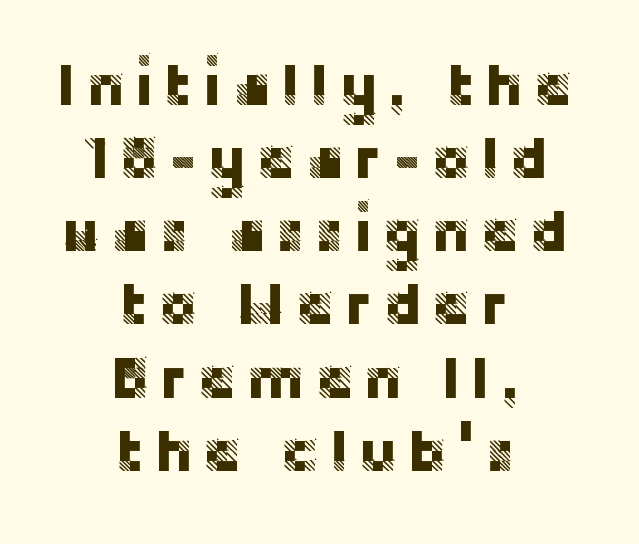
The image shows 59 px sans-serif type, upright; set centered, line spacing 1.24x, not underlined; low stroke contrast and a large x-height.
